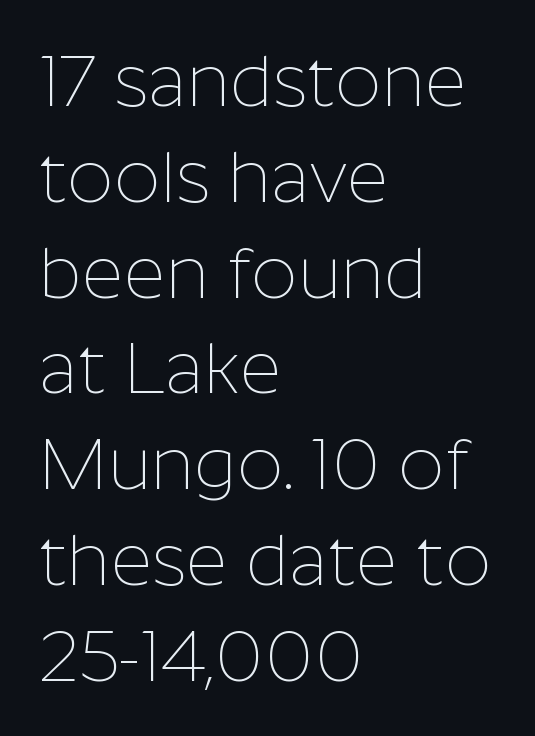
Regular leading. If you drew a ruler down the left edge, every line would touch it. The face used here is a sans, in the tradition of grotesques and geometrics. Words appear dense and cohesive because spacing is normal. Descenders hang freely into open space. Looks like regular typesetting: each glyph gets only the width it needs.
